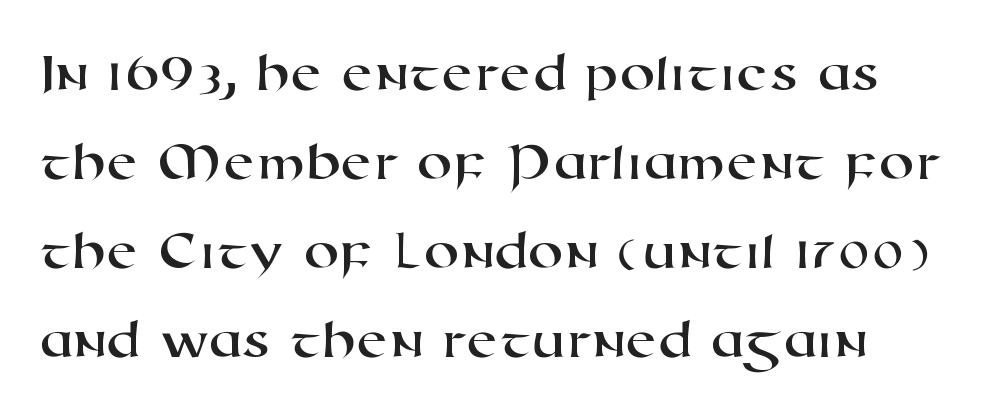
{"serif": "no", "width": "wide", "stroke_contrast": "high", "x_height": "medium", "monospaced": "no", "underline": "no", "line_spacing": "normal", "line_spacing_ratio": 1.56, "letter_spacing": "normal", "letter_spacing_em": 0.0, "glyph_px": 57}
